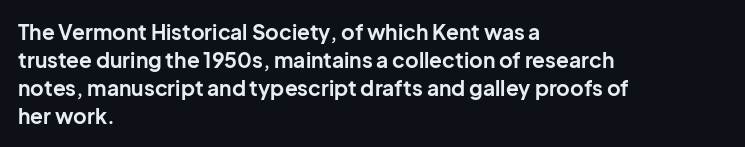
Style check: upright. Reading down the block, your eye returns to a fixed left position each line. This rendering leaves character spacing at its baseline value. Check under the words: just untouched page.
